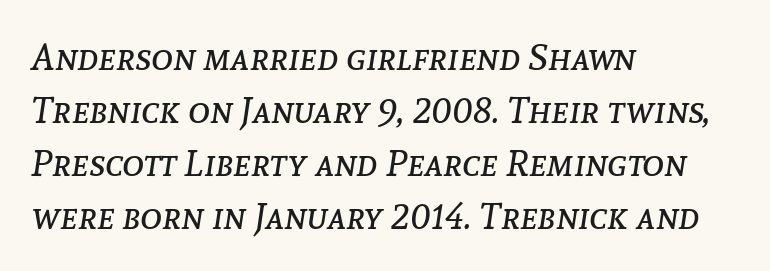
The image shows 37 px regular-weight type, italic (leaning right); set left-aligned, normal line spacing (1.43x), normal letter spacing, not underlined; low stroke contrast and a medium x-height.
